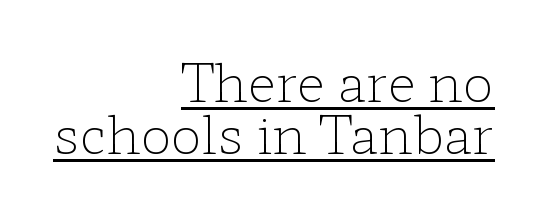
{"serif": "yes", "italic": "no", "bold": "no", "weight": "light", "width": "wide", "stroke_contrast": "low", "x_height": "medium", "monospaced": "no", "underline": "yes", "align": "right", "line_spacing": "tight", "line_spacing_ratio": 1.0, "letter_spacing": "normal", "letter_spacing_em": 0.0, "glyph_px": 52}
